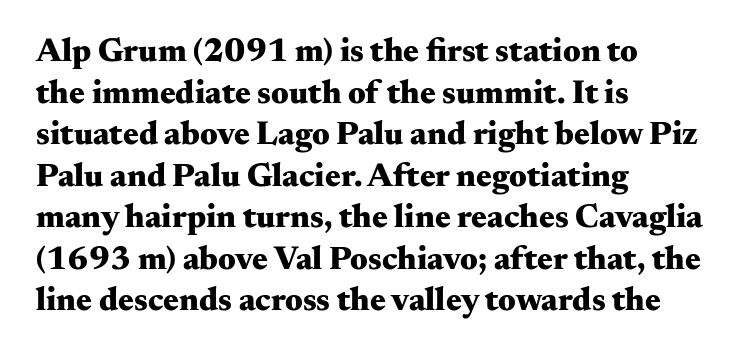
Q: Is the text bold? A: Yes.
Q: Is the text italic (slanted)? A: No, it is upright.
Q: Is the typeface a serif or a sans-serif typeface? A: Serif.
Q: Is the text underlined? A: No.
Q: How is the paragraph aligned? A: Left-aligned.
Q: Is the spacing between letters normal or unusually wide? A: Normal.
Q: Is the spacing between lines tight, normal or loose? A: Normal.
Q: Width (condensed, normal, or wide)? A: Wide.
Q: Stroke contrast? A: Medium.
Q: x-height? A: Small.
Q: Monospaced? A: No.
